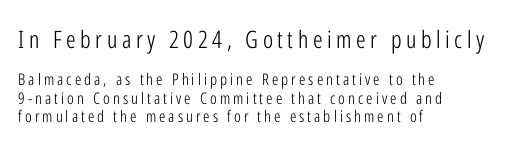
Q: Is the text bold? A: No.
Q: Is the text italic (slanted)? A: No, it is upright.
Q: Is the text underlined? A: No.
Q: How is the paragraph aligned? A: Left-aligned.
Q: Which block of text is set in a larger size, the first (top) or the second (bottom)? A: The first (top) one.
